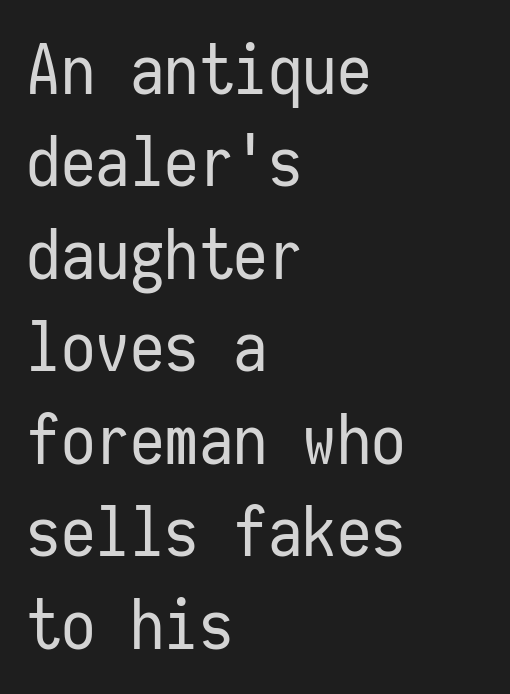
{"serif": "no", "italic": "no", "bold": "no", "weight": "regular", "width": "condensed", "stroke_contrast": "low", "x_height": "medium", "monospaced": "yes", "underline": "no", "align": "left", "line_spacing": "normal", "line_spacing_ratio": 1.34, "letter_spacing": "normal", "letter_spacing_em": 0.0, "glyph_px": 69}
